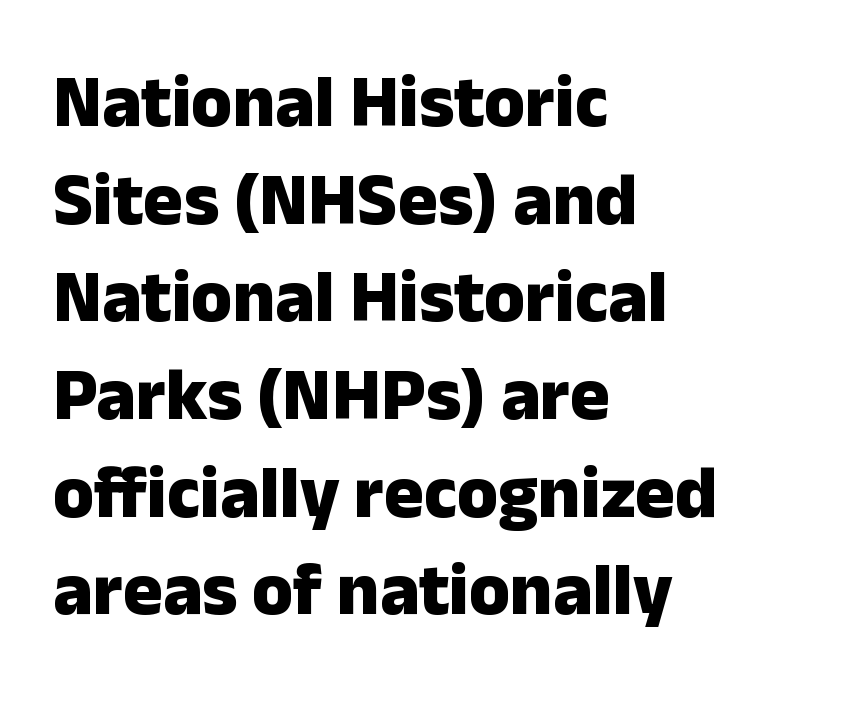
Compared with typical paragraphs, the rows here are spaced about the same. In terms of letterspacing, this is plain default setting. Caption: multi-line text, flush left, ragged right. Underline: absent.
